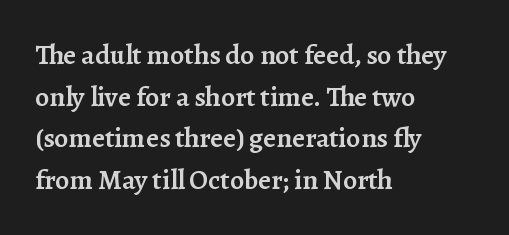
Q: Is the text bold? A: Semi-bold.
Q: Is the text italic (slanted)? A: No, it is upright.
Q: Is the typeface a serif or a sans-serif typeface? A: Serif.
Q: Is the text underlined? A: No.
Q: How is the paragraph aligned? A: Left-aligned.
Q: Is the spacing between letters normal or unusually wide? A: Normal.
Q: Is the spacing between lines tight, normal or loose? A: Normal.
Q: Width (condensed, normal, or wide)? A: Normal.
Q: Stroke contrast? A: Low.
Q: x-height? A: Medium.
Q: Monospaced? A: No.
